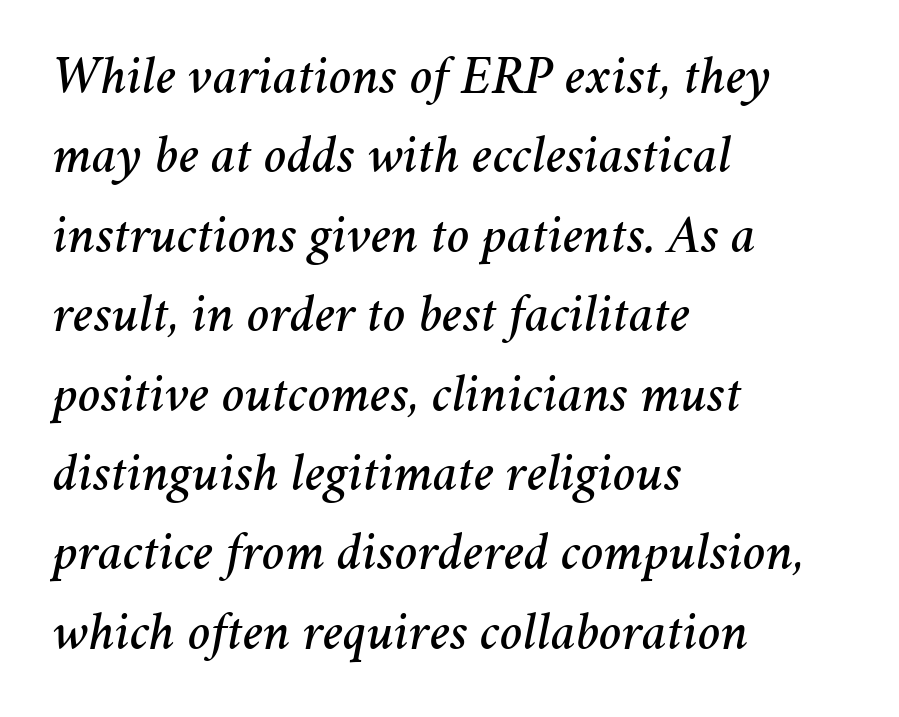
Q: Is the text italic (slanted)? A: Yes, it leans right by about 11 degrees.
Q: Is the text underlined? A: No.
Q: How is the paragraph aligned? A: Left-aligned.
Q: Is the spacing between letters normal or unusually wide? A: Normal.
Q: Is the spacing between lines tight, normal or loose? A: Normal.
Q: Width (condensed, normal, or wide)? A: Normal.
Q: Stroke contrast? A: Medium.
Q: x-height? A: Medium.
Q: Monospaced? A: No.
